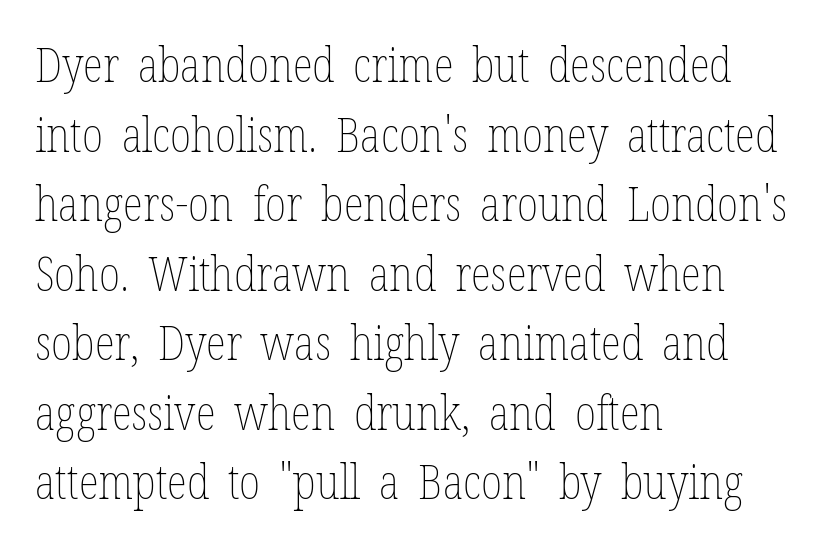
The image shows 47 px thin, condensed type, upright; set left-aligned, normal line spacing (1.48x), normal letter spacing, not underlined; low stroke contrast and a medium x-height.
